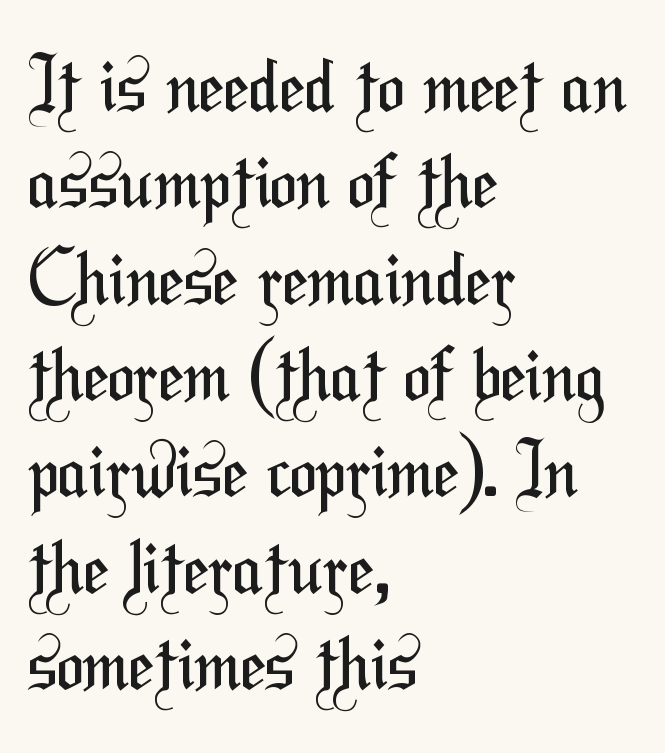
The image shows 73 px regular-weight, condensed sans-serif type; set left-aligned, normal line spacing (1.32x), normal letter spacing, not underlined; medium stroke contrast and a medium x-height.
